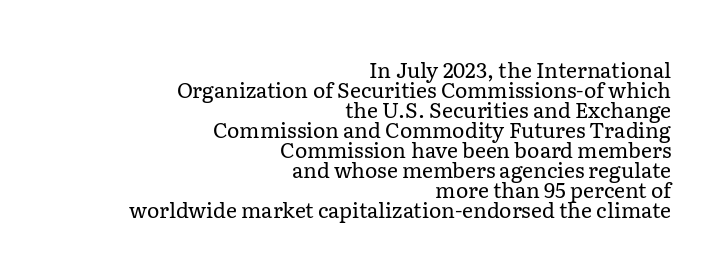
Q: Is the text bold? A: No.
Q: Is the text italic (slanted)? A: No, it is upright.
Q: Is the text underlined? A: No.
Q: How is the paragraph aligned? A: Right-aligned.
Q: Is the spacing between letters normal or unusually wide? A: Normal.
Q: Is the spacing between lines tight, normal or loose? A: Tight.
